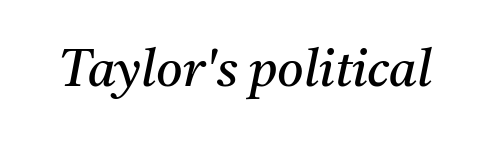
Q: Is the text bold? A: No.
Q: Is the text italic (slanted)? A: Yes, it leans right by about 11 degrees.
Q: Is the typeface a serif or a sans-serif typeface? A: Serif.
Q: Is the text underlined? A: No.
Q: Is the spacing between letters normal or unusually wide? A: Normal.
Q: Width (condensed, normal, or wide)? A: Normal.
Q: Stroke contrast? A: Medium.
Q: x-height? A: Medium.
Q: Monospaced? A: No.
